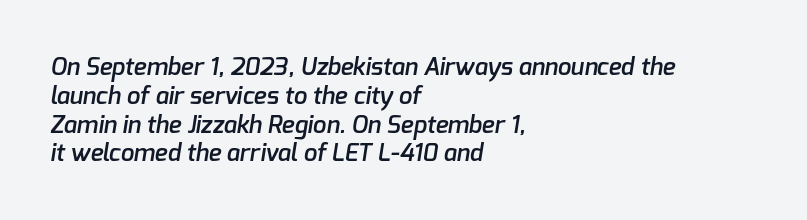
The image shows 24 px text type; set left-aligned, line spacing 1.2x, normal letter spacing, not underlined.
